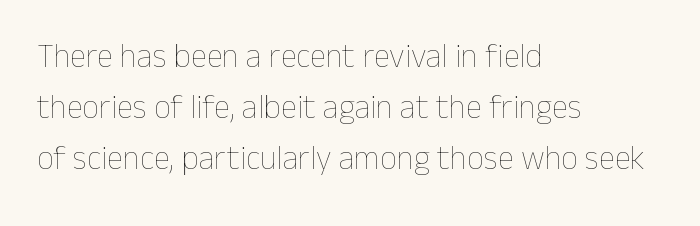
Each row of text sits above clean, open space. You could not count columns in this text — the font is proportionally spaced. The ragged edge is on the right, which tells us the setting is flush left. Quick note: not italic, upright. In terms of leading, this rendering sits right in the middle. Words appear dense and cohesive because spacing is normal.
